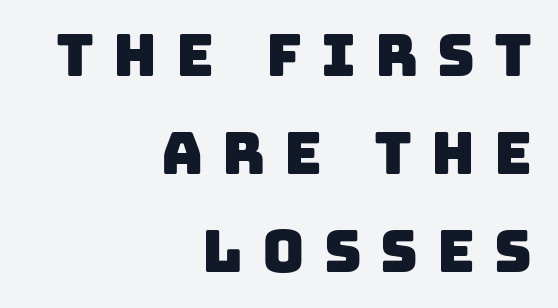
The image shows 58 px sans-serif type; set right-aligned, normal line spacing (1.69x), unusually wide letter spacing (+0.33 em), not underlined; low stroke contrast and a large x-height.
